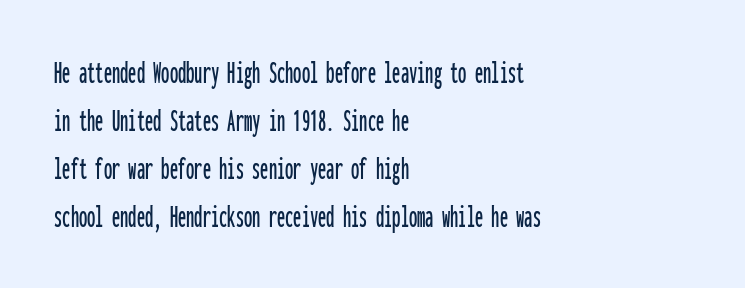
The image shows 33 px condensed sans-serif type, upright, monospaced; set left-aligned, normal line spacing (1.45x), normal letter spacing, not underlined; low stroke contrast and a medium x-height.
